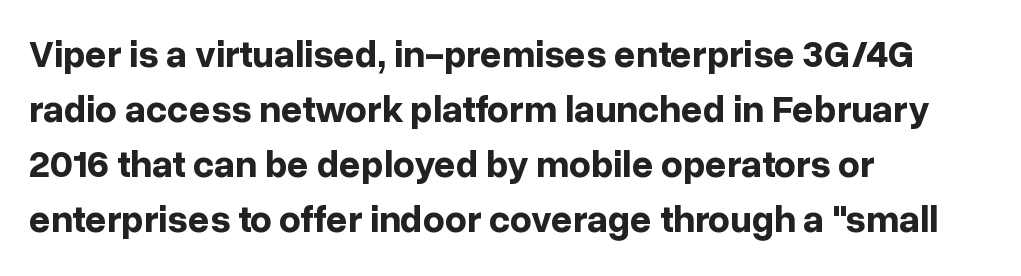
The image shows 38 px bold sans-serif type, upright; set left-aligned, normal line spacing (1.45x), normal letter spacing, not underlined; low stroke contrast and a medium x-height.
